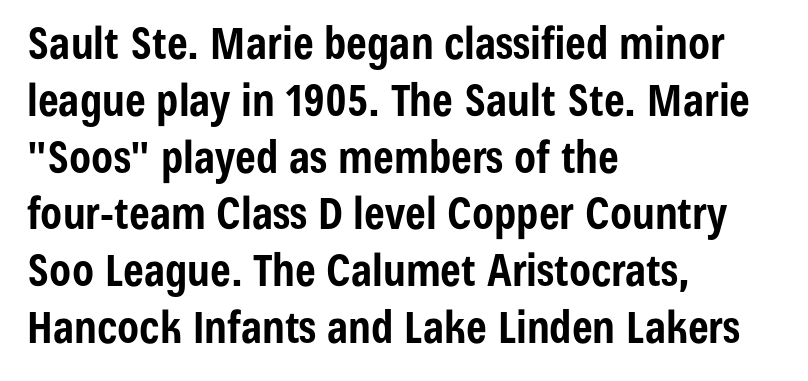
The image shows 44 px bold, condensed sans-serif type, upright; set left-aligned, normal line spacing (1.29x), normal letter spacing, not underlined; low stroke contrast and a medium x-height.
